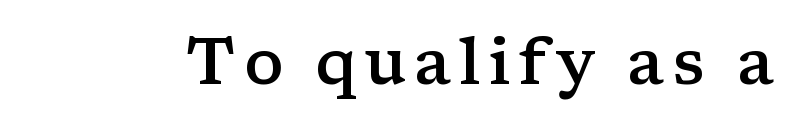
Font category for this specimen: serif. How heavy is the stroke? Medium-heavy — a semibold, shy of bold. These lines are rendered in a variable-pitch font. The baseline area is clear.
